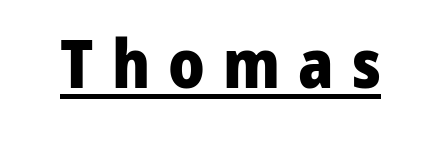
The image shows 67 px heavy sans-serif type, upright; set unusually wide letter spacing (+0.27 em), underlined; low stroke contrast and a medium x-height.
